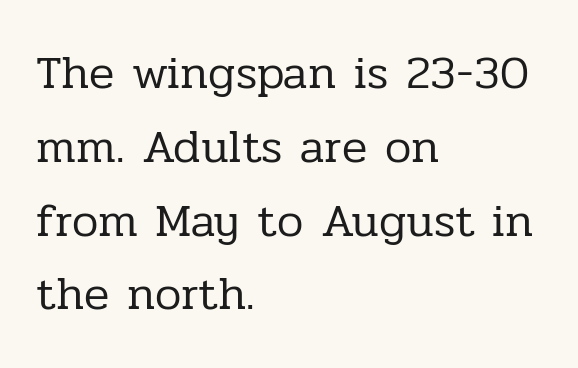
The image shows 47 px regular-weight serif type, upright; set left-aligned, normal line spacing (1.57x), normal letter spacing, not underlined; low stroke contrast and a medium x-height.
